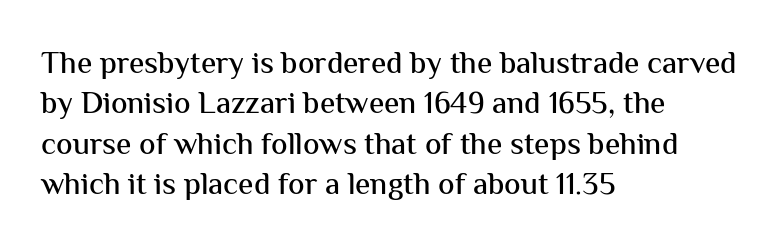
The image shows 31 px sans-serif type, upright; set left-aligned, normal line spacing (1.3x), normal letter spacing, not underlined; medium stroke contrast and a medium x-height.
